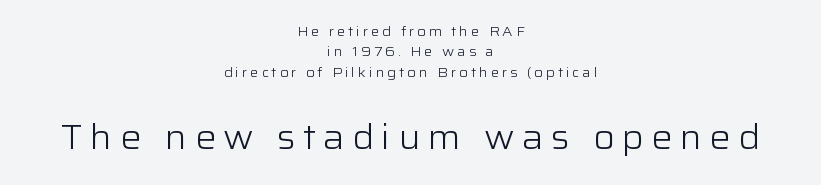
Compared with a typical body face, this is equally light or lighter still. Character widths vary here, with narrow letters taking less room than wide ones. There is plenty of visible air inserted between adjacent glyphs. A sans-serif font was chosen for this passage. The foot of each line stays bare and open.
